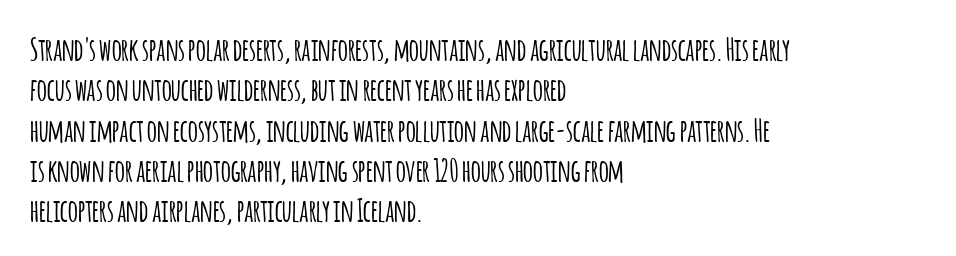
The image shows 31 px condensed sans-serif type, upright; set left-aligned, normal line spacing (1.3x), normal letter spacing, not underlined; low stroke contrast and a large x-height.
